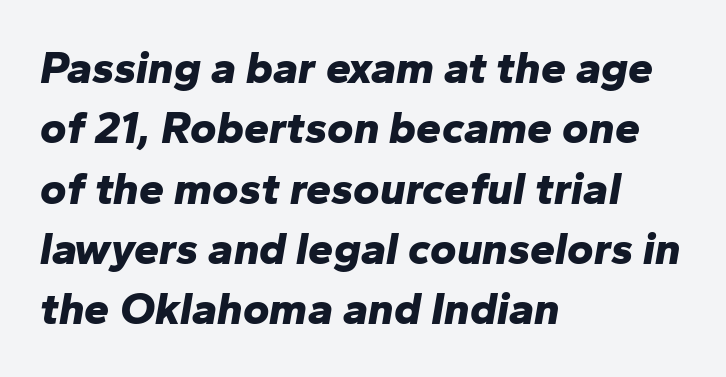
{"italic": "yes", "lean": "right", "slant_degrees": 10, "bold": "yes", "weight": "bold", "width": "normal", "stroke_contrast": "low", "x_height": "medium", "monospaced": "no", "underline": "no", "align": "left", "line_spacing": "normal", "line_spacing_ratio": 1.34, "letter_spacing": "normal", "letter_spacing_em": 0.0, "glyph_px": 45}
